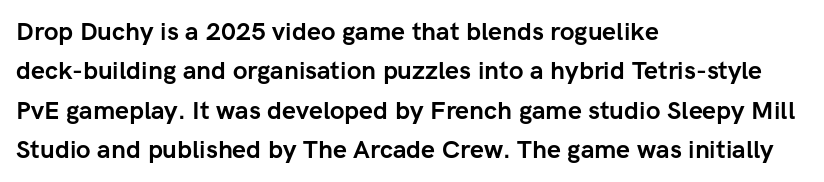
The image shows 25 px bold type, upright; set left-aligned, normal line spacing (1.58x), normal letter spacing, not underlined.
